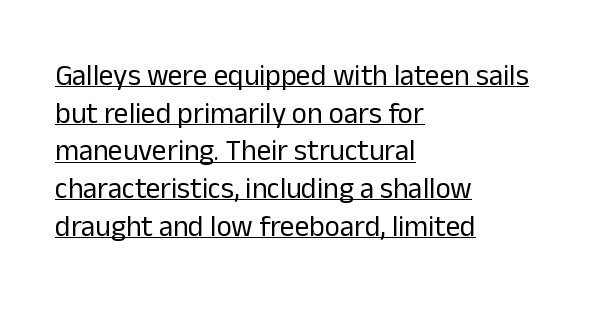
{"serif": "no", "italic": "no", "bold": "no", "weight": "regular", "width": "normal", "stroke_contrast": "low", "x_height": "medium", "monospaced": "no", "underline": "yes", "align": "left", "line_spacing": "normal", "line_spacing_ratio": 1.3, "letter_spacing": "normal", "letter_spacing_em": 0.0, "glyph_px": 29}
